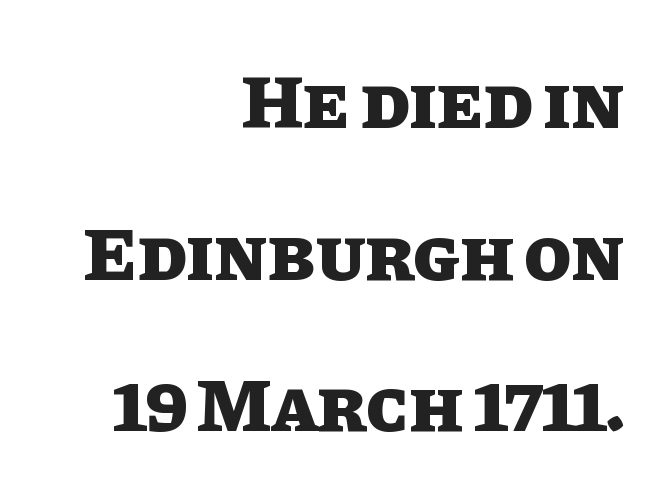
The image shows 77 px heavy type, upright; set right-aligned, loose line spacing (1.97x), normal letter spacing, not underlined; low stroke contrast and a large x-height.
